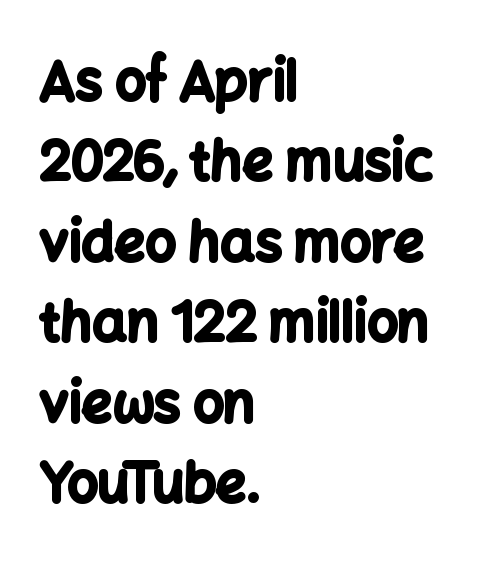
{"serif": "no", "italic": "no", "bold": "yes", "weight": "bold", "width": "normal", "stroke_contrast": "low", "x_height": "medium", "monospaced": "no", "underline": "no", "align": "left", "line_spacing": "normal", "line_spacing_ratio": 1.49, "letter_spacing": "normal", "letter_spacing_em": 0.0, "glyph_px": 54}
